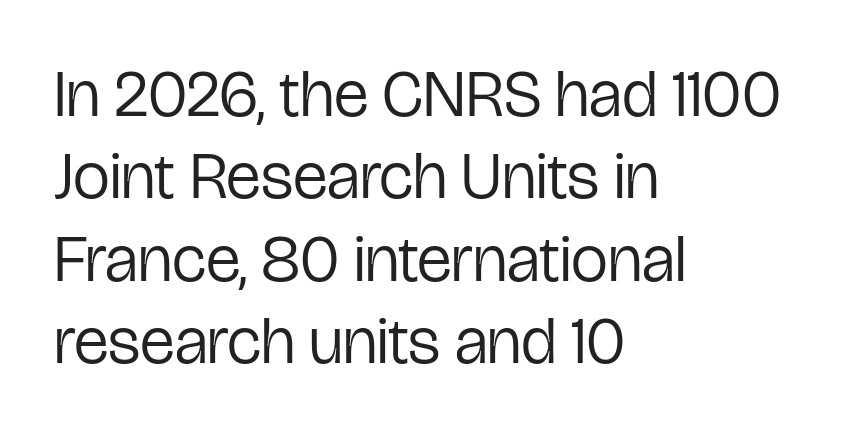
The image shows 66 px regular-weight, condensed sans-serif type, upright; set left-aligned, normal line spacing (1.25x), normal letter spacing, not underlined; low stroke contrast and a medium x-height.
